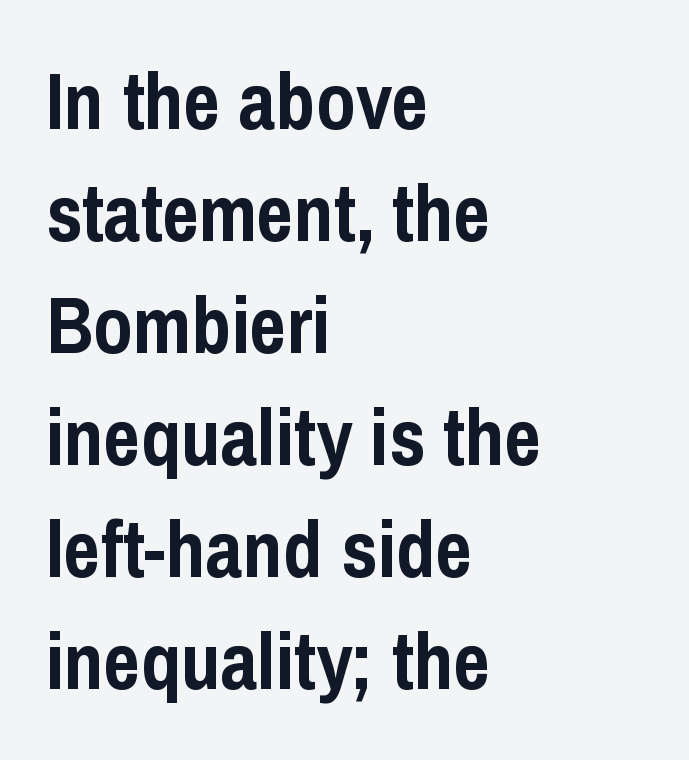
Q: Is the text bold? A: Yes.
Q: Is the text italic (slanted)? A: No, it is upright.
Q: Is the typeface a serif or a sans-serif typeface? A: Sans-serif.
Q: Is the text underlined? A: No.
Q: How is the paragraph aligned? A: Left-aligned.
Q: Is the spacing between letters normal or unusually wide? A: Normal.
Q: Is the spacing between lines tight, normal or loose? A: Normal.
Q: Width (condensed, normal, or wide)? A: Condensed.
Q: Stroke contrast? A: Low.
Q: x-height? A: Medium.
Q: Monospaced? A: No.
